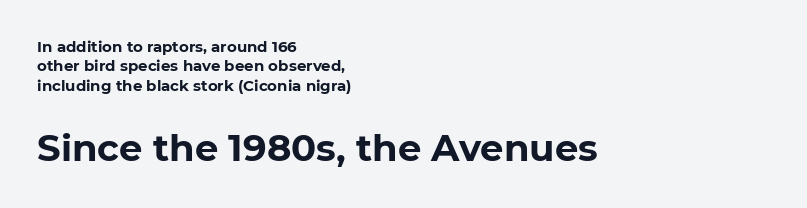
Q: Is the text bold? A: Yes.
Q: Is the text italic (slanted)? A: No, it is upright.
Q: Is the typeface a serif or a sans-serif typeface? A: Sans-serif.
Q: Is the text underlined? A: No.
Q: How is the paragraph aligned? A: Left-aligned.
Q: Is the spacing between letters normal or unusually wide? A: Normal.
Q: Is the spacing between lines tight, normal or loose? A: Normal.
Q: Which block of text is set in a larger size, the first (top) or the second (bottom)? A: The second (bottom) one.
Q: Width (condensed, normal, or wide)? A: Normal.
Q: Stroke contrast? A: Low.
Q: x-height? A: Medium.
Q: Monospaced? A: No.
